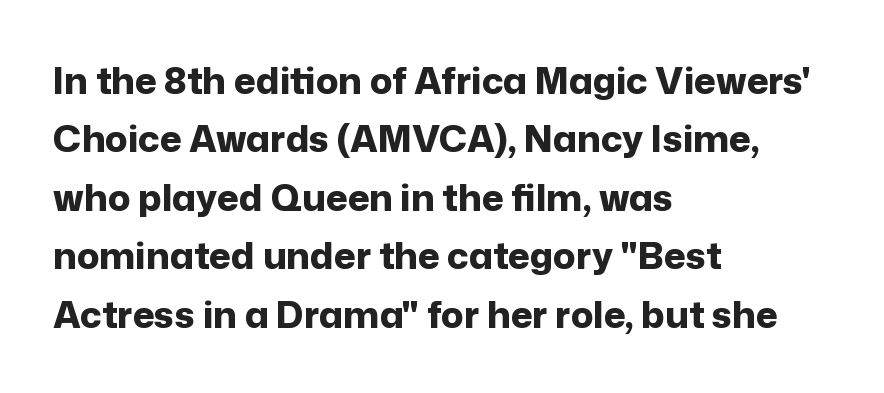
You could not count columns in this text — the font is proportionally spaced. The face used here has the dense, thick strokes of a bold. Notice how descenders clear the ascenders below comfortably — that's standard leading. Letterform terminals end flat and unadorned throughout the passage.
